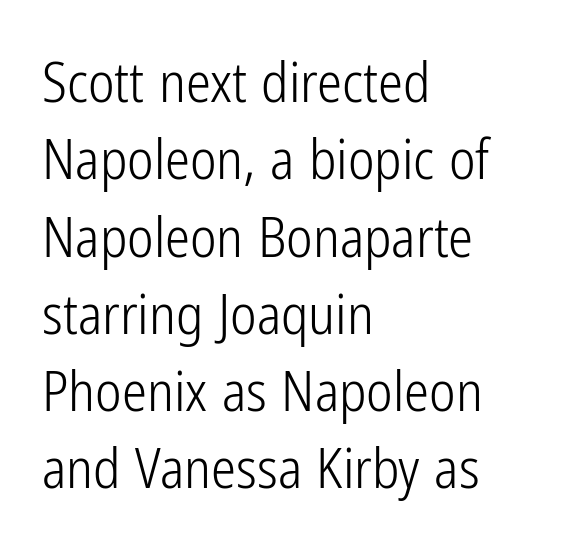
Classification — sans serif. Varying glyph widths throughout — classic text-font behaviour. This is roman type, the default non-slanted kind. No extra ink here — the face is not bold. If you measured baseline to baseline, you'd find a middling distance.
